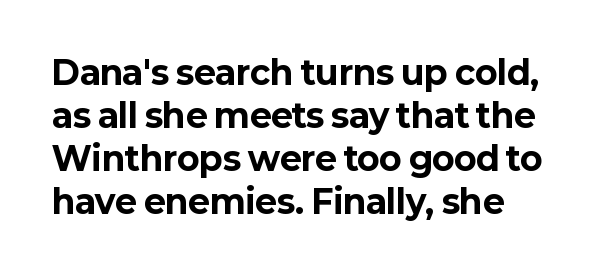
Layout note: lines flush left. Strokes here are thick enough to call this a true bold. The font family rendered here belongs to the sans-serif group. The area under the type is left untouched.
